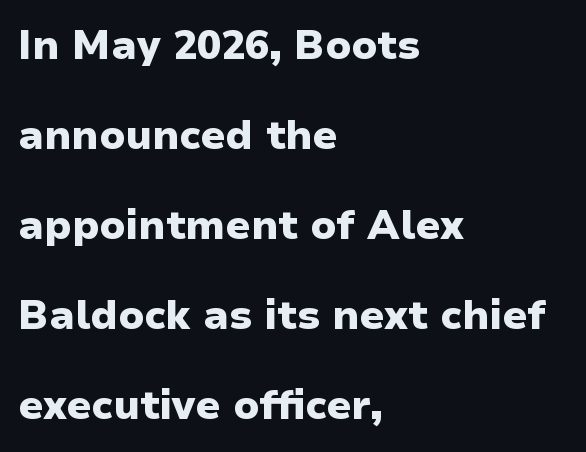
The image shows 40 px heavy sans-serif type, upright; set left-aligned, loose line spacing (2.25x), normal letter spacing, not underlined; low stroke contrast and a medium x-height.
